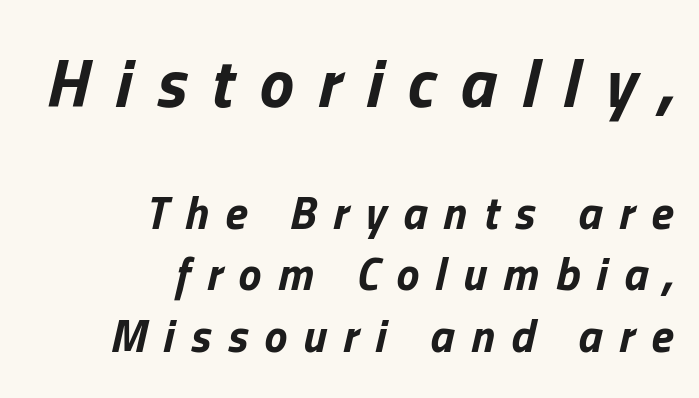
The image shows 69 px bold type, italic (leaning right); set right-aligned, normal line spacing (1.34x), unusually wide letter spacing (+0.36 em), not underlined; the first (top) block is 1.5x larger; low stroke contrast and a medium x-height.
